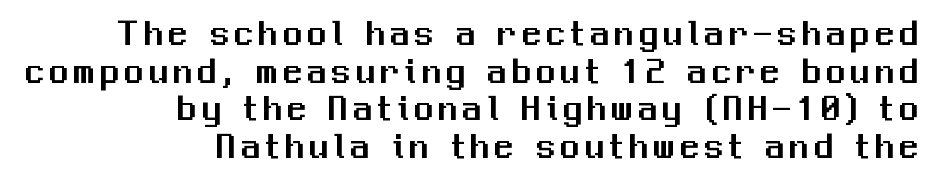
Q: Is the text italic (slanted)? A: No, it is upright.
Q: Is the typeface a serif or a sans-serif typeface? A: Sans-serif.
Q: Is the text underlined? A: No.
Q: How is the paragraph aligned? A: Right-aligned.
Q: Is the spacing between lines tight, normal or loose? A: Tight.
Q: Width (condensed, normal, or wide)? A: Normal.
Q: Stroke contrast? A: Medium.
Q: x-height? A: Medium.
Q: Monospaced? A: No.
